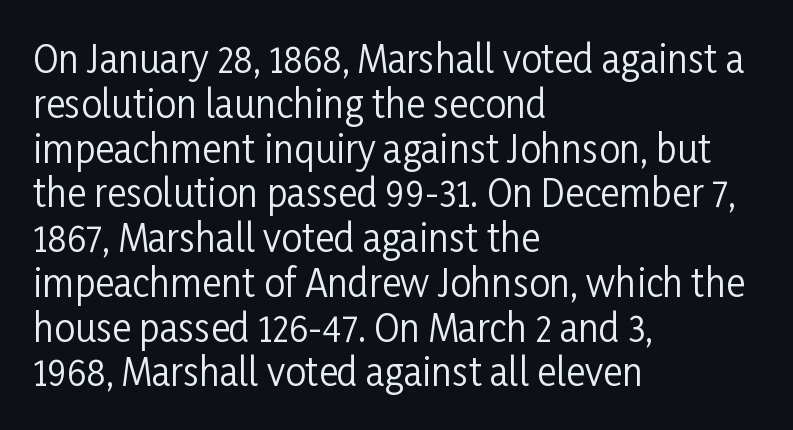
The image shows 37 px regular-weight, condensed sans-serif type, upright; set left-aligned, line spacing 1.21x, normal letter spacing, not underlined; low stroke contrast and a medium x-height.
